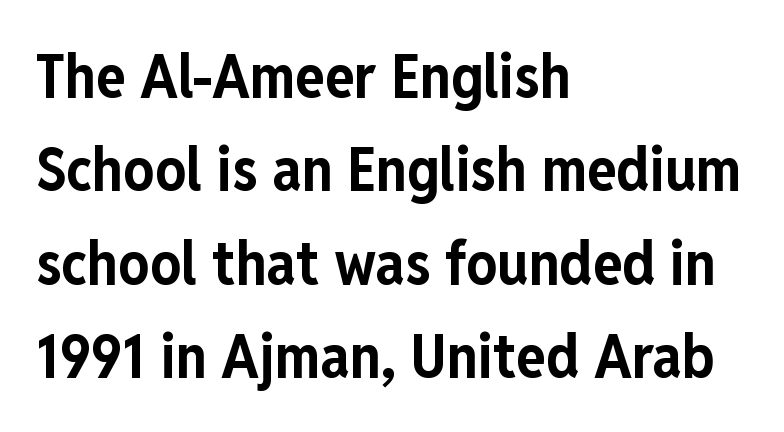
The image shows 61 px bold, condensed sans-serif type, upright; set left-aligned, normal line spacing (1.53x), normal letter spacing, not underlined; low stroke contrast and a medium x-height.
